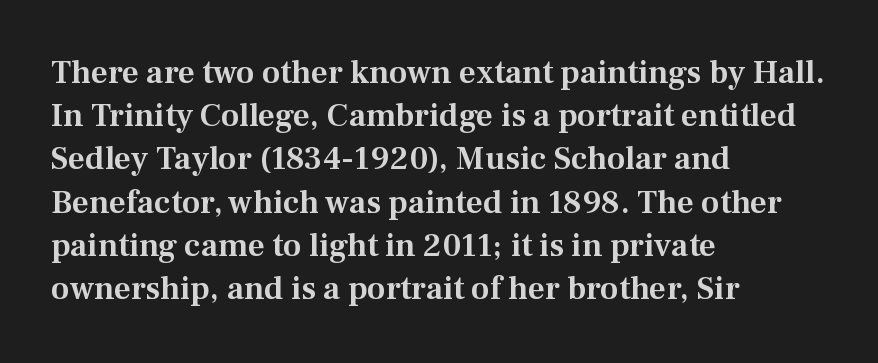
The image shows 33 px serif type, upright; set left-aligned, normal line spacing (1.31x), normal letter spacing, not underlined; medium stroke contrast and a medium x-height.
